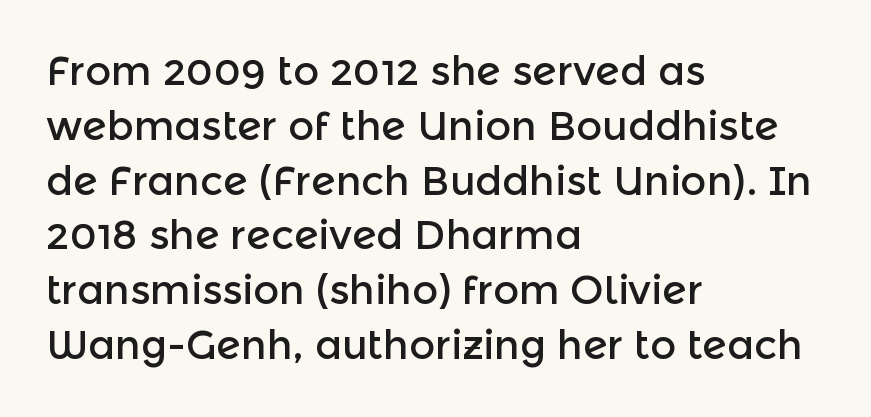
{"serif": "no", "italic": "no", "width": "normal", "x_height": "medium", "monospaced": "no", "underline": "no", "align": "left", "line_spacing": "normal", "line_spacing_ratio": 1.37, "letter_spacing": "normal", "letter_spacing_em": 0.0, "glyph_px": 40}
